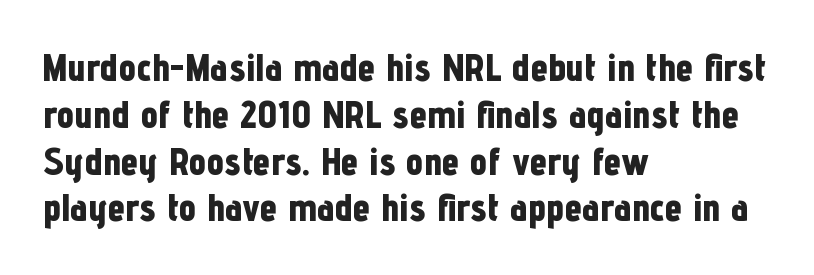
This rendering features lettering with no underline. A sans-serif font was chosen for this passage. The passage shown is typed in a proportional face where columns would drift. Upright lettering throughout. Compared with a centered layout, this one pins lines to the left instead. The gaps between neighbouring characters are ordinary and unremarkable.
